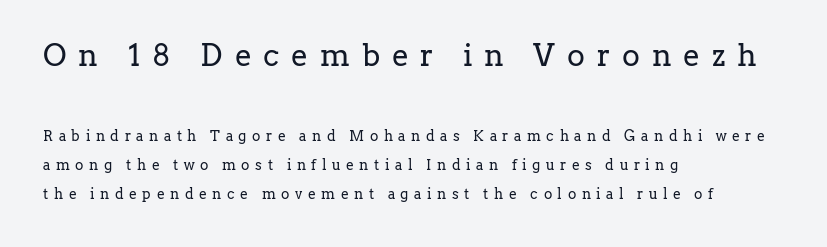
Q: Is the text bold? A: No.
Q: Is the text italic (slanted)? A: No, it is upright.
Q: Is the typeface a serif or a sans-serif typeface? A: Serif.
Q: Is the text underlined? A: No.
Q: How is the paragraph aligned? A: Left-aligned.
Q: Is the spacing between letters normal or unusually wide? A: Unusually wide.
Q: Is the spacing between lines tight, normal or loose? A: Loose.
Q: Which block of text is set in a larger size, the first (top) or the second (bottom)? A: The first (top) one.
Q: Width (condensed, normal, or wide)? A: Normal.
Q: Stroke contrast? A: Low.
Q: x-height? A: Medium.
Q: Monospaced? A: No.
